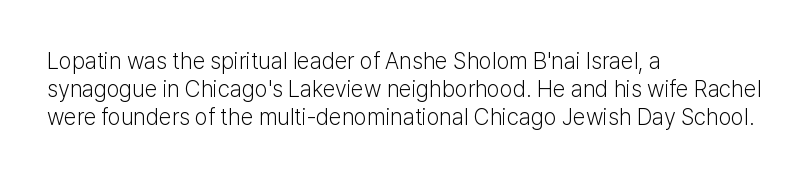
The image shows 23 px text type, upright; set left-aligned, line spacing 1.22x, normal letter spacing, not underlined.
